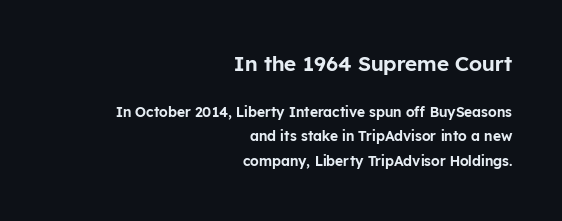
{"italic": "no", "underline": "no", "align": "right", "line_spacing_ratio": 1.73, "letter_spacing": "normal", "letter_spacing_em": 0.0, "larger_block": "first", "size_ratio": 1.5, "glyph_px": 21}
